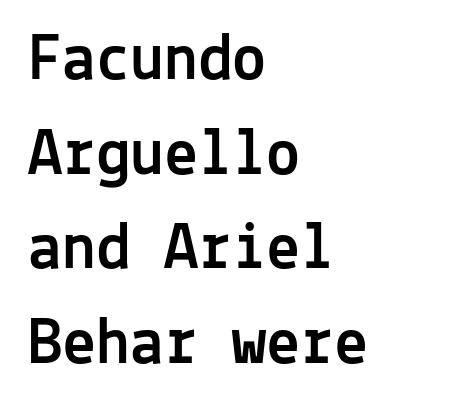
Line beginnings align vertically; line endings do not. Tracking here is standard; glyphs follow each other at the usual distance. The line-height multiplier appears to be the usual default. Type without underlining. Is this a fixed-width face? Yes — each glyph sits in an identical cell.
